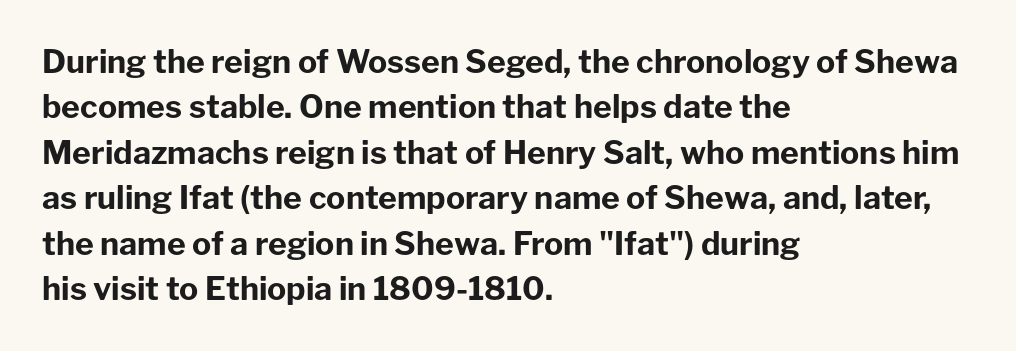
The image shows 32 px bold sans-serif type, upright; set left-aligned, normal line spacing (1.42x), normal letter spacing, not underlined; low stroke contrast and a medium x-height.
